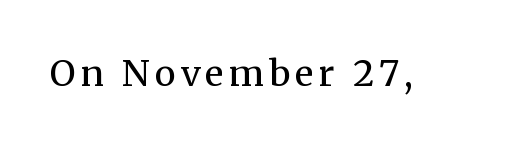
The image shows 36 px regular-weight serif type, upright; set not underlined; medium stroke contrast and a medium x-height.
